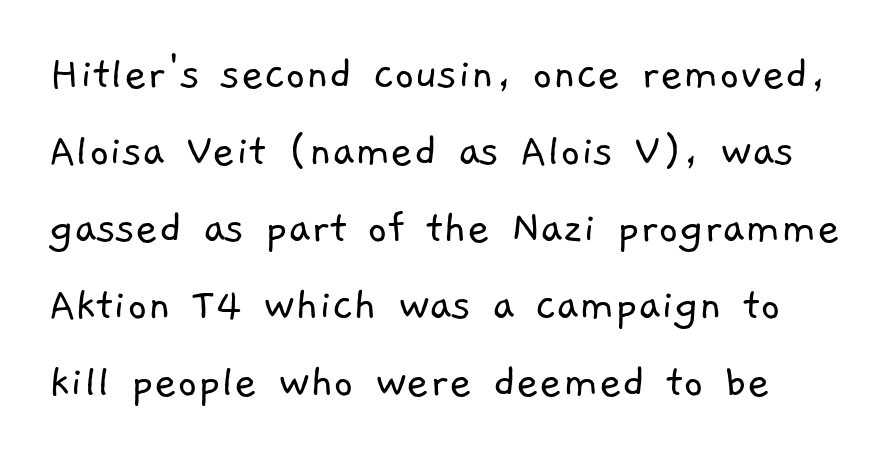
{"serif": "no", "bold": "no", "weight": "light", "width": "normal", "stroke_contrast": "low", "x_height": "medium", "monospaced": "no", "underline": "no", "line_spacing": "normal", "line_spacing_ratio": 1.57, "letter_spacing": "normal", "letter_spacing_em": 0.0, "glyph_px": 49}
